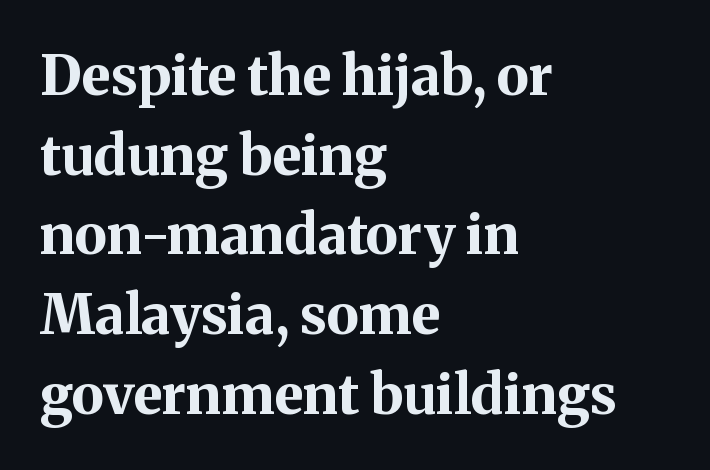
The image shows 55 px bold serif type, upright; set left-aligned, normal line spacing (1.45x), normal letter spacing, not underlined; medium stroke contrast and a medium x-height.
